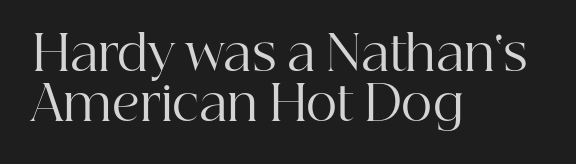
Proportional: the letters do not fall into vertical columns. The block of text is dense from top to bottom, with scant space between rows. Decoration check: the copy has no underline. Each word holds together tightly as a unit, with standard inter-letter gaps. Line starts are locked; line ends wander. The lettering stays uniformly vertical, giving the passage a roman look.
